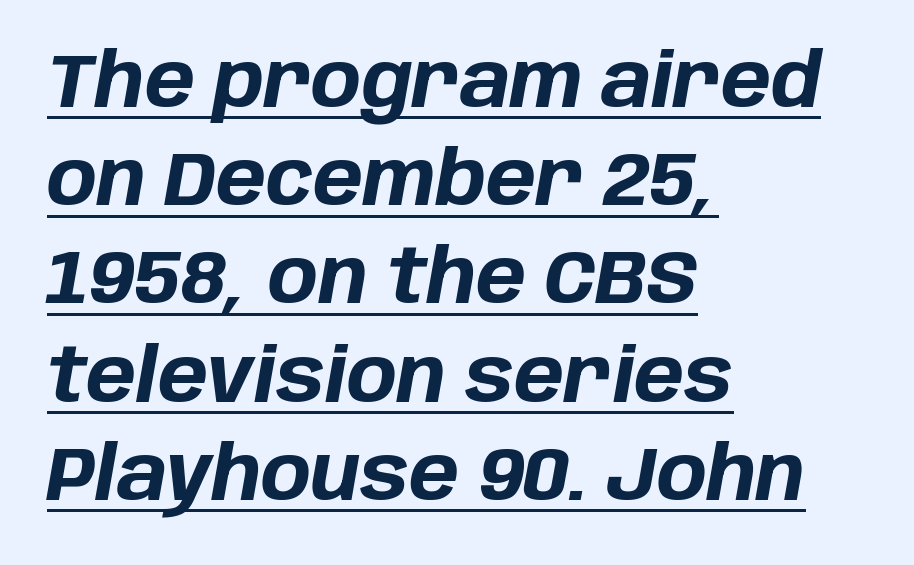
How are the letters spaced? Ordinarily, with no added tracking. A full-strength bold gives these letters their thick strokes. One glance says typical: line gaps are just what's usual. Every row of glyphs begins at an identical x-position on the left.
